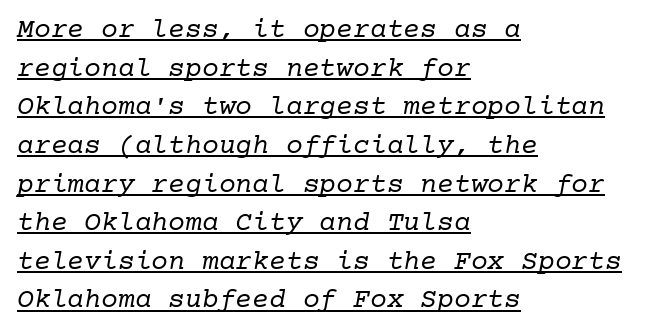
Baseline-to-baseline distance is the conventional proportion of letter height. Every character here occupies the same horizontal width, giving the sample a typewriter-like rhythm. Caption: face not bold, strokes unweighted. Serifs: yes, visible at the terminals of the letterforms. You can see a thin bar hugging the bottom of the glyphs. Leftover space on each line is placed entirely after the last word.
